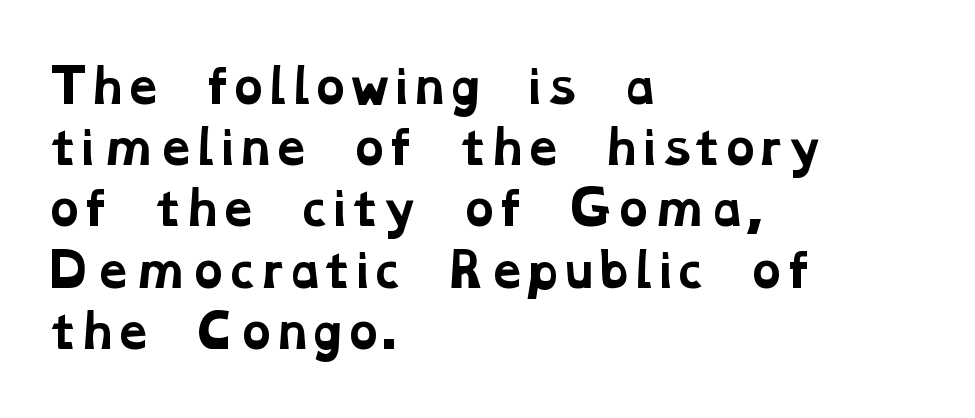
{"serif": "yes", "bold": "yes", "weight": "bold", "width": "wide", "stroke_contrast": "low", "x_height": "medium", "monospaced": "no", "underline": "no", "align": "left", "line_spacing": "normal", "line_spacing_ratio": 1.36, "letter_spacing": "normal", "letter_spacing_em": 0.0, "glyph_px": 45}
